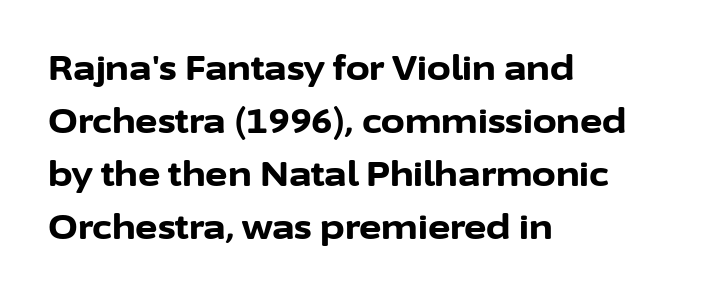
Q: Is the text bold? A: Yes.
Q: Is the text italic (slanted)? A: No, it is upright.
Q: Is the typeface a serif or a sans-serif typeface? A: Sans-serif.
Q: Is the text underlined? A: No.
Q: How is the paragraph aligned? A: Left-aligned.
Q: Is the spacing between letters normal or unusually wide? A: Normal.
Q: Is the spacing between lines tight, normal or loose? A: Normal.
Q: Width (condensed, normal, or wide)? A: Normal.
Q: Stroke contrast? A: Low.
Q: x-height? A: Medium.
Q: Monospaced? A: No.
